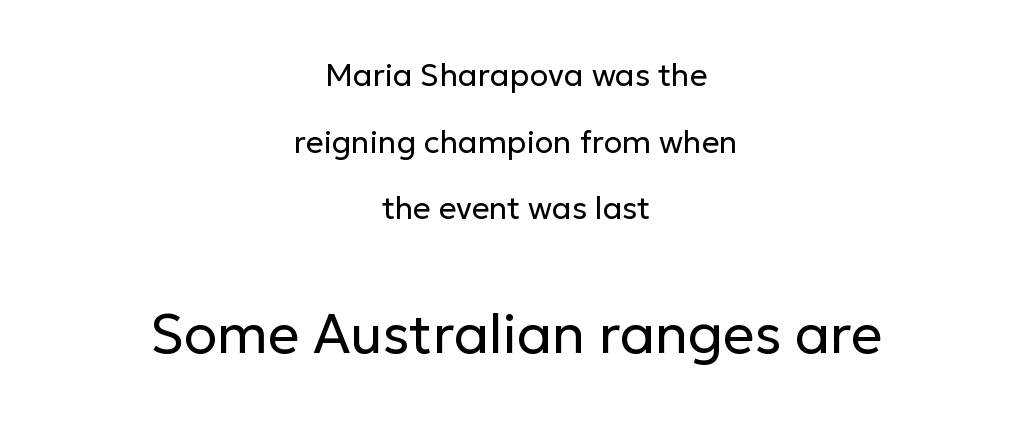
Q: Is the text bold? A: No.
Q: Is the text italic (slanted)? A: No, it is upright.
Q: Is the typeface a serif or a sans-serif typeface? A: Sans-serif.
Q: Is the text underlined? A: No.
Q: How is the paragraph aligned? A: Centered.
Q: Is the spacing between letters normal or unusually wide? A: Normal.
Q: Is the spacing between lines tight, normal or loose? A: Loose.
Q: Which block of text is set in a larger size, the first (top) or the second (bottom)? A: The second (bottom) one.
Q: Width (condensed, normal, or wide)? A: Normal.
Q: Stroke contrast? A: Low.
Q: x-height? A: Medium.
Q: Monospaced? A: No.
